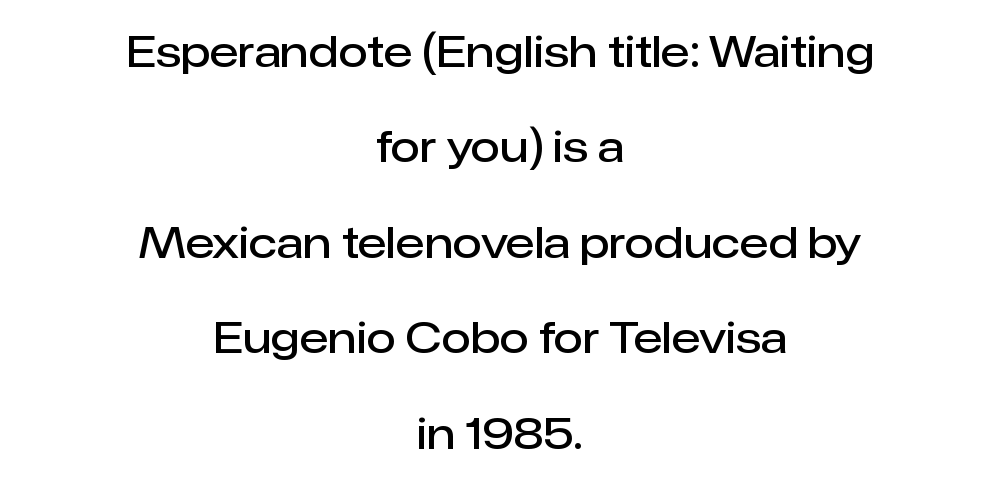
{"serif": "no", "italic": "no", "bold": "semi", "weight": "semibold", "width": "normal", "stroke_contrast": "low", "x_height": "medium", "monospaced": "no", "underline": "no", "align": "center", "line_spacing": "loose", "line_spacing_ratio": 2.22, "letter_spacing": "normal", "letter_spacing_em": 0.0, "glyph_px": 43}
